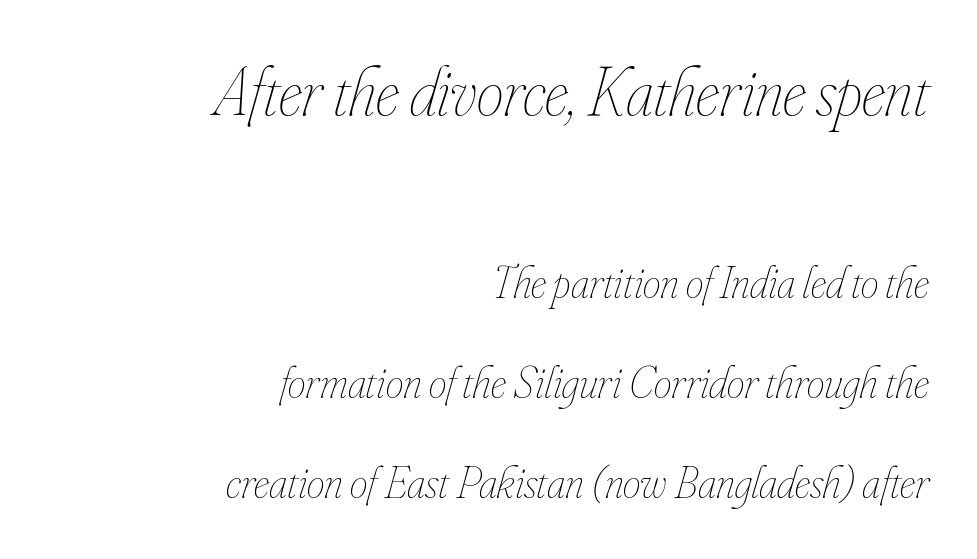
The image shows 68 px thin, condensed type, italic (leaning right); set right-aligned, loose line spacing (2.22x), normal letter spacing, not underlined; the first (top) block is 1.51x larger; low stroke contrast and a small x-height.
